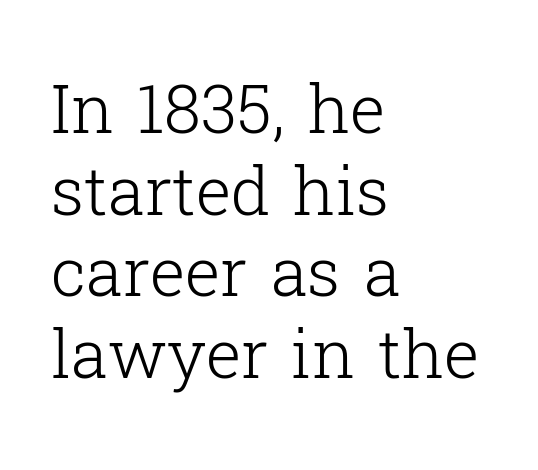
{"serif": "yes", "italic": "no", "bold": "no", "weight": "light", "width": "normal", "stroke_contrast": "low", "x_height": "medium", "monospaced": "no", "underline": "no", "align": "left", "line_spacing_ratio": 1.22, "letter_spacing": "normal", "letter_spacing_em": 0.0, "glyph_px": 67}
